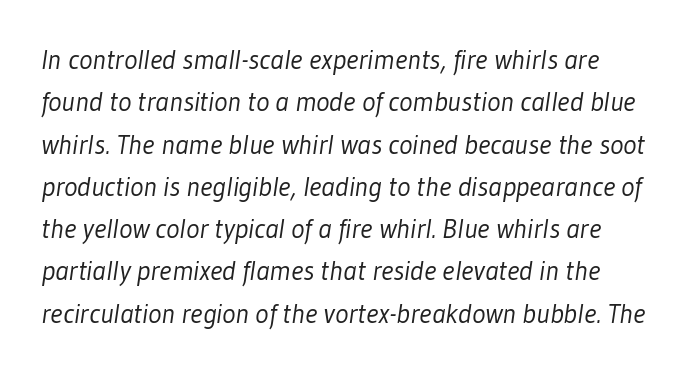
Horizontal bands of white between lines are of average thickness. Spacing verdict: proportional, widths tailored to each character. In terms of letterform style, serifs are entirely absent. Spacing between characters is what you'd get straight out of the box. Rule under the text: the space is simply empty. The passage shown is not bold in any degree.
